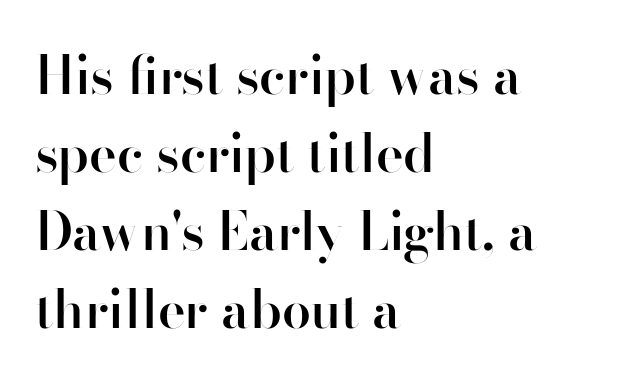
{"serif": "no", "italic": "no", "bold": "semi", "weight": "semibold", "width": "normal", "stroke_contrast": "high", "x_height": "small", "monospaced": "no", "underline": "no", "align": "left", "line_spacing": "normal", "line_spacing_ratio": 1.5, "letter_spacing": "normal", "letter_spacing_em": 0.0, "glyph_px": 52}
